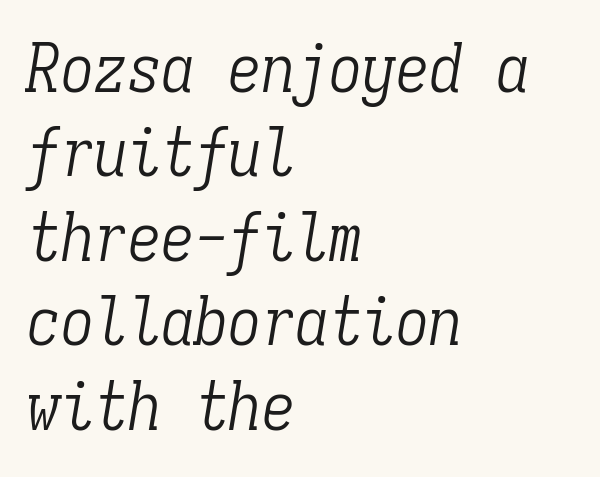
Letters rest on an invisible, unmarked baseline. Weight class: somewhere from thin through regular. The face used here is monospaced, like something from a code editor. Old-style or modern, the face here clearly has serifs. The letters are slanted; this is an italic face.
